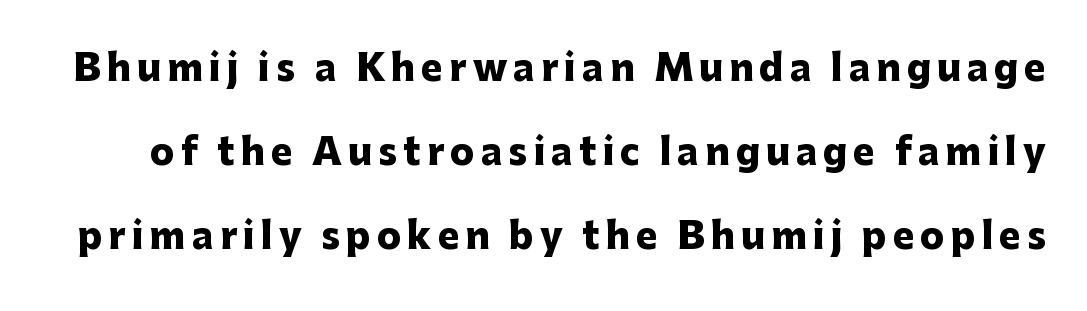
Style check: upright. Beneath every word, the page is bare. The typeface chosen for these lines omits serifs. If you measured baseline to baseline, you'd find a long distance.
